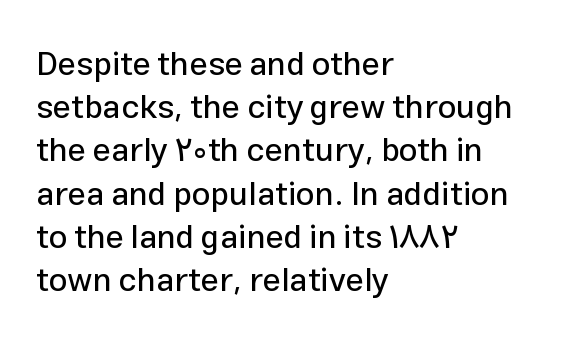
No feet cap the strokes, marking this as sans-serif type. These lines stack with their left ends in a neat column. The lettering holds an erect, upright posture throughout. Think of a printed novel: that variable character pitch is what you see here. The lines sit at an ordinary, default distance from one another. Standard letterfit; no display-style spreading of the glyphs.
